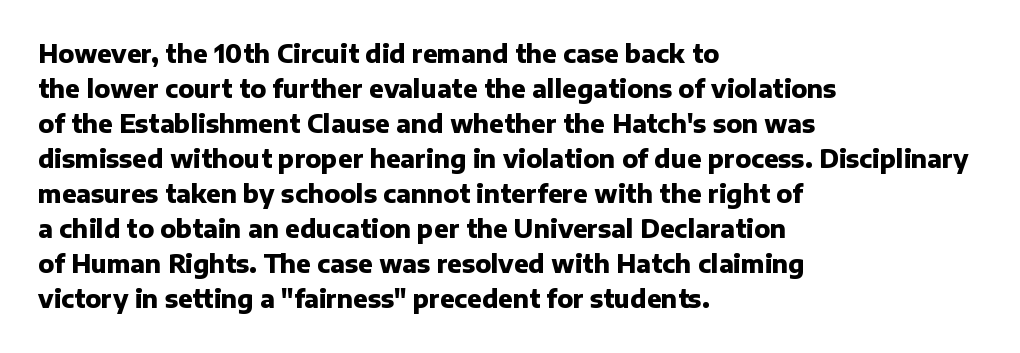
A classic flush-left, rag-right setting is used for this passage. The strokes are fattened all the way to bold. Plain, unruled lines of type. Tracking value appears to be zero — textbook default spacing.
